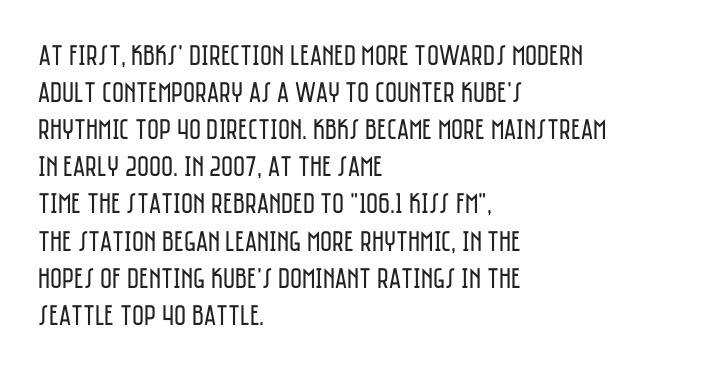
The face looks like a standard text weight, possibly lighter. Just letters on the line, the space beneath them empty. These lines are set flush left with a ragged right edge. Default kerning and tracking; the words read as compact shapes. A typesetter would mark this as roman, not italic. I'd call this a sans setting — the letters go barefoot.
